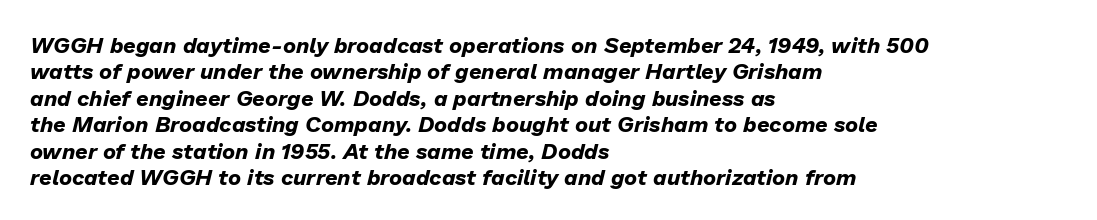
The image shows 22 px bold type, italic (leaning right); set left-aligned, line spacing 1.2x, normal letter spacing, not underlined.
